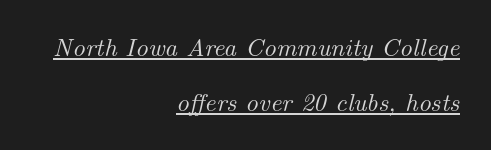
Q: Is the text italic (slanted)? A: Yes, it leans right by about 14 degrees.
Q: Is the text underlined? A: Yes.
Q: How is the paragraph aligned? A: Right-aligned.
Q: Is the spacing between letters normal or unusually wide? A: Normal.
Q: Is the spacing between lines tight, normal or loose? A: Loose.
